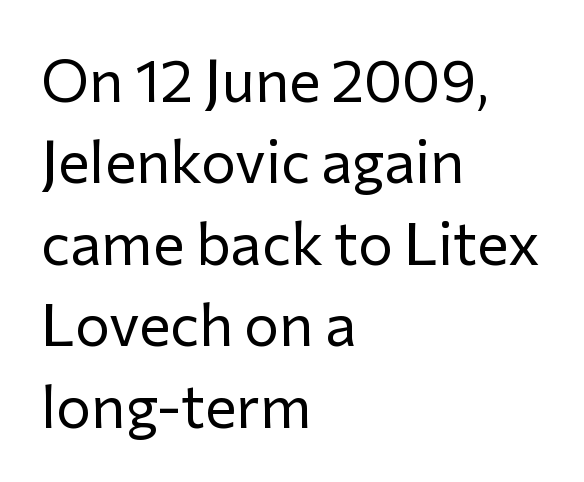
Alignment: flush left. This block has exactly the height ordinary leading produces. Vertical strokes here are truly vertical. The text was rendered using a sans face with plain stroke endings.
